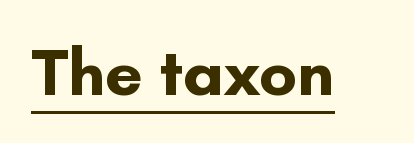
Q: Is the text bold? A: Yes.
Q: Is the text italic (slanted)? A: No, it is upright.
Q: Is the typeface a serif or a sans-serif typeface? A: Sans-serif.
Q: Is the text underlined? A: Yes.
Q: Is the spacing between letters normal or unusually wide? A: Normal.
Q: Width (condensed, normal, or wide)? A: Normal.
Q: Stroke contrast? A: Low.
Q: x-height? A: Small.
Q: Monospaced? A: No.
